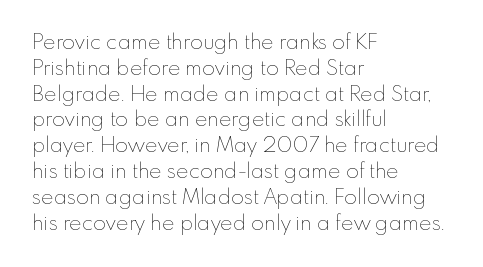
The image shows 21 px text type, upright; set left-aligned, line spacing 1.23x, normal letter spacing, not underlined.
